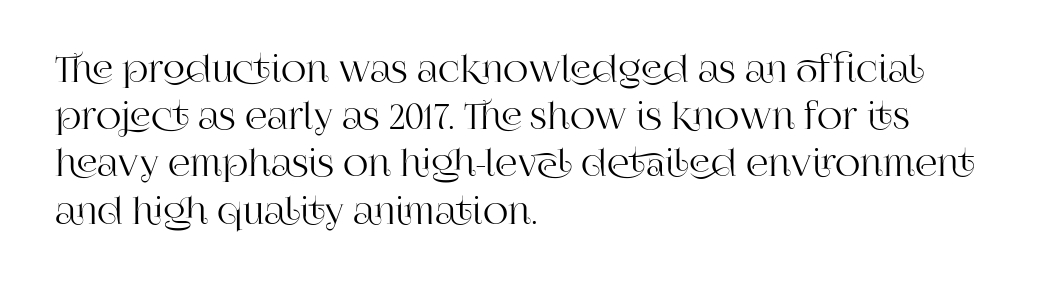
The ragged edge is on the right, which tells us the setting is flush left. Every stem runs plumb, perpendicular to the baseline. Stroke terminals: seriffed. How would I describe the line gaps? Plain and ordinary. The words here are not underlined.
